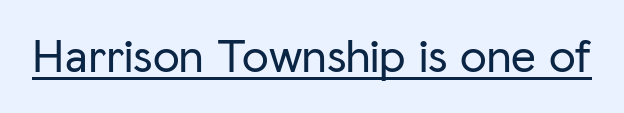
Q: Is the text italic (slanted)? A: No, it is upright.
Q: Is the typeface a serif or a sans-serif typeface? A: Sans-serif.
Q: Is the text underlined? A: Yes.
Q: Is the spacing between letters normal or unusually wide? A: Normal.
Q: Width (condensed, normal, or wide)? A: Normal.
Q: Stroke contrast? A: Low.
Q: x-height? A: Medium.
Q: Monospaced? A: No.
